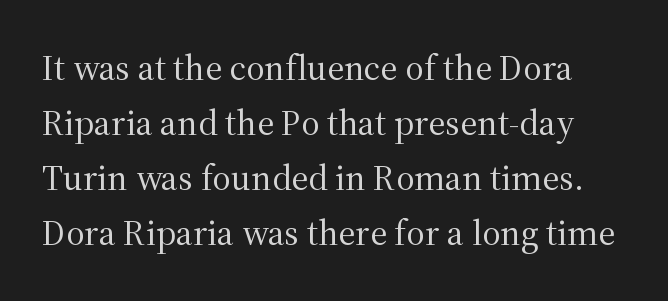
{"serif": "yes", "italic": "no", "bold": "no", "weight": "regular", "width": "normal", "stroke_contrast": "medium", "x_height": "medium", "monospaced": "no", "underline": "no", "line_spacing": "normal", "line_spacing_ratio": 1.53, "letter_spacing": "normal", "letter_spacing_em": 0.0, "glyph_px": 36}
